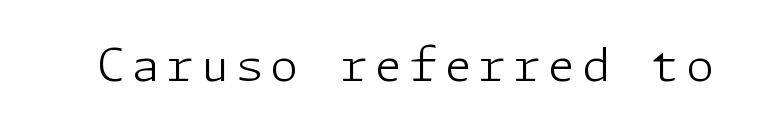
{"serif": "no", "italic": "no", "bold": "no", "weight": "light", "width": "normal", "stroke_contrast": "low", "x_height": "medium", "underline": "no", "glyph_px": 45}
